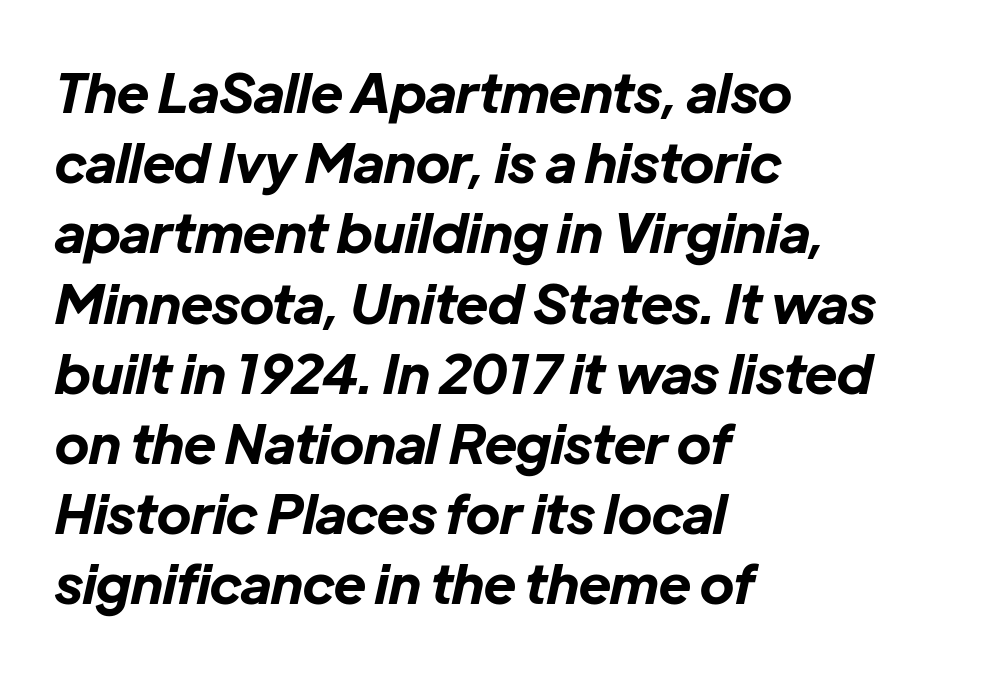
Rule under the text: the space is simply empty. As a designer I'd log this as weight 700, bold. The line-height multiplier appears to be the usual default. Style check: oblique.
